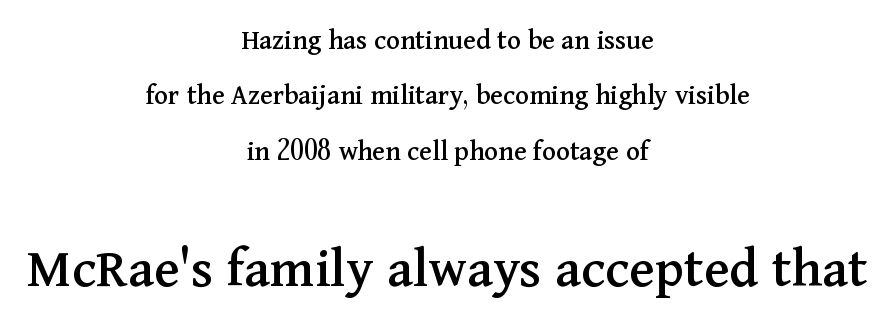
{"serif": "yes", "italic": "no", "width": "normal", "stroke_contrast": "medium", "x_height": "medium", "monospaced": "no", "underline": "no", "align": "center", "line_spacing": "loose", "line_spacing_ratio": 1.91, "letter_spacing": "normal", "letter_spacing_em": 0.0, "larger_block": "second", "size_ratio": 2.0, "glyph_px": 58}
